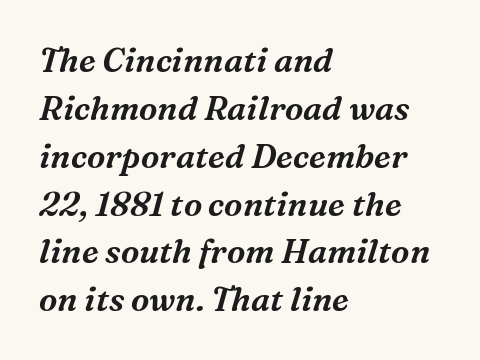
Q: Is the text italic (slanted)? A: Yes, it leans right by about 16 degrees.
Q: Is the typeface a serif or a sans-serif typeface? A: Serif.
Q: Is the text underlined? A: No.
Q: How is the paragraph aligned? A: Left-aligned.
Q: Is the spacing between letters normal or unusually wide? A: Normal.
Q: Is the spacing between lines tight, normal or loose? A: Normal.
Q: Width (condensed, normal, or wide)? A: Normal.
Q: Stroke contrast? A: Medium.
Q: x-height? A: Medium.
Q: Monospaced? A: No.
